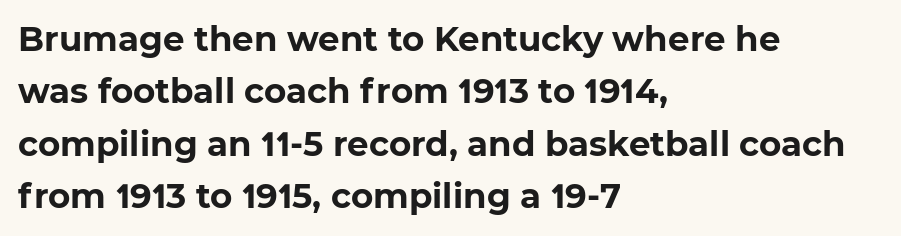
Q: Is the text bold? A: Yes.
Q: Is the typeface a serif or a sans-serif typeface? A: Sans-serif.
Q: Is the text underlined? A: No.
Q: How is the paragraph aligned? A: Left-aligned.
Q: Is the spacing between letters normal or unusually wide? A: Normal.
Q: Is the spacing between lines tight, normal or loose? A: Normal.
Q: Width (condensed, normal, or wide)? A: Normal.
Q: Stroke contrast? A: Low.
Q: x-height? A: Medium.
Q: Monospaced? A: No.
